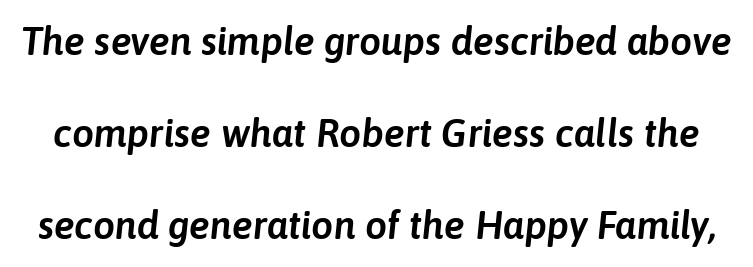
Q: Is the text italic (slanted)? A: Yes, it leans right by about 6 degrees.
Q: Is the text underlined? A: No.
Q: Is the spacing between letters normal or unusually wide? A: Normal.
Q: Is the spacing between lines tight, normal or loose? A: Loose.
Q: Width (condensed, normal, or wide)? A: Normal.
Q: Stroke contrast? A: Low.
Q: x-height? A: Medium.
Q: Monospaced? A: No.
